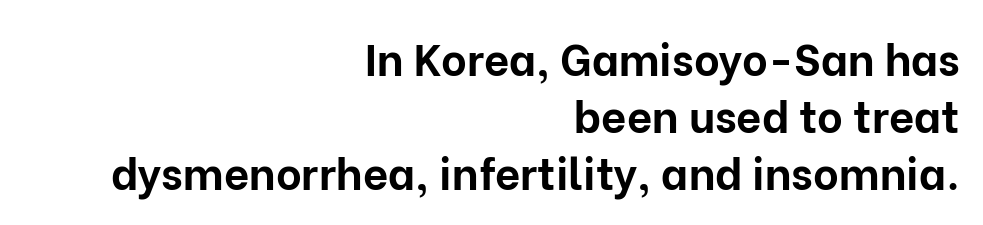
Note the varied advance widths — an 'i' is clearly narrower than an 'm'. The letters stand upright; this is a roman face. If you measured baseline to baseline, you'd find a middling distance. Every row of glyphs terminates at an identical x-position on the right.
